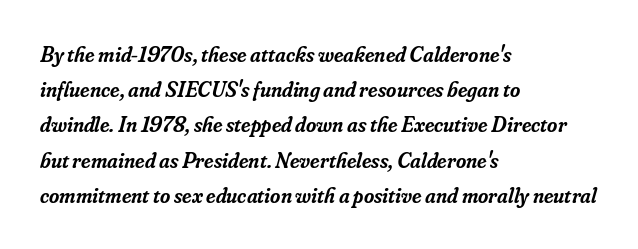
The image shows 22 px text type, italic (leaning right); set left-aligned, normal line spacing (1.6x), normal letter spacing, not underlined.
